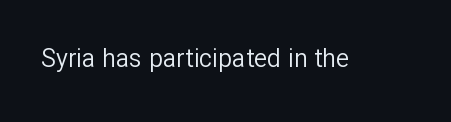
{"italic": "no", "bold": "no", "underline": "no", "letter_spacing": "normal", "letter_spacing_em": 0.0, "glyph_px": 25}
